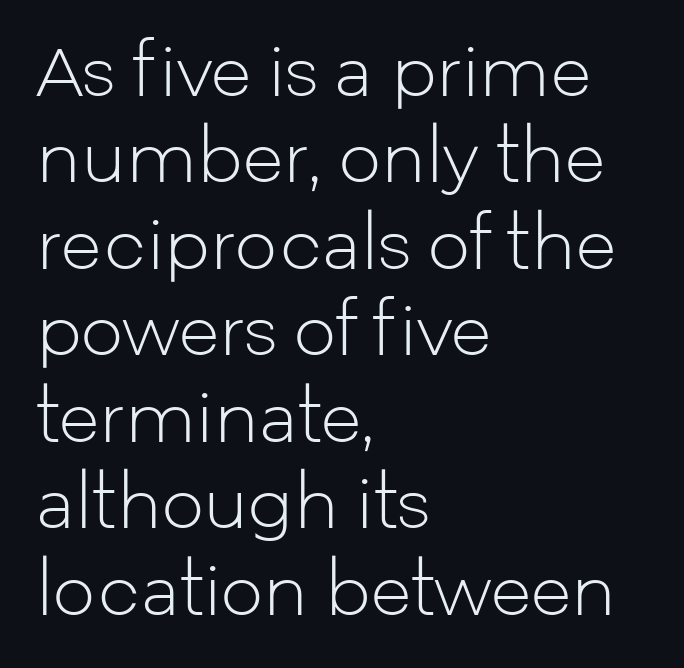
Q: Is the text bold? A: No.
Q: Is the text italic (slanted)? A: No, it is upright.
Q: Is the typeface a serif or a sans-serif typeface? A: Sans-serif.
Q: Is the text underlined? A: No.
Q: How is the paragraph aligned? A: Left-aligned.
Q: Is the spacing between letters normal or unusually wide? A: Normal.
Q: Is the spacing between lines tight, normal or loose? A: Normal.
Q: Width (condensed, normal, or wide)? A: Normal.
Q: Stroke contrast? A: Low.
Q: x-height? A: Medium.
Q: Monospaced? A: No.
